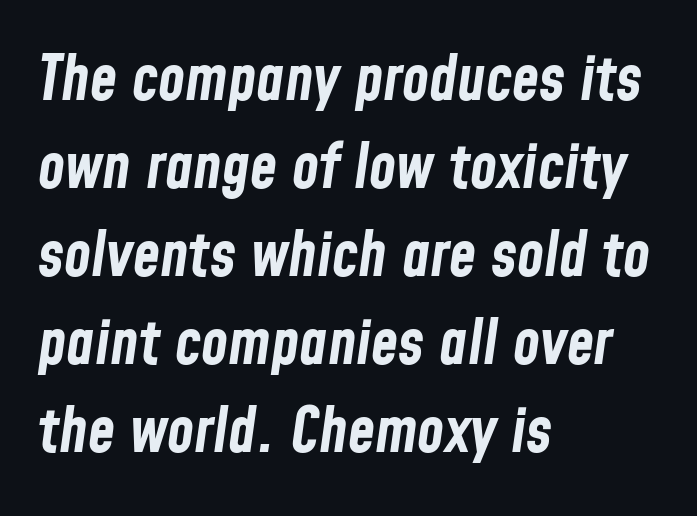
Q: Is the text bold? A: Yes.
Q: Is the text italic (slanted)? A: Yes, it leans right by about 8 degrees.
Q: Is the text underlined? A: No.
Q: How is the paragraph aligned? A: Left-aligned.
Q: Is the spacing between letters normal or unusually wide? A: Normal.
Q: Is the spacing between lines tight, normal or loose? A: Normal.
Q: Width (condensed, normal, or wide)? A: Condensed.
Q: Stroke contrast? A: Low.
Q: x-height? A: Medium.
Q: Monospaced? A: No.
